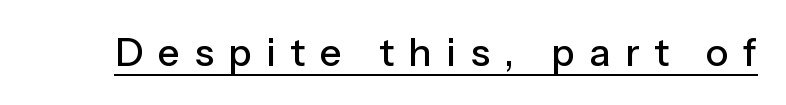
{"serif": "no", "italic": "no", "width": "normal", "stroke_contrast": "low", "x_height": "medium", "monospaced": "no", "underline": "yes", "letter_spacing": "wide", "letter_spacing_em": 0.39, "glyph_px": 38}
